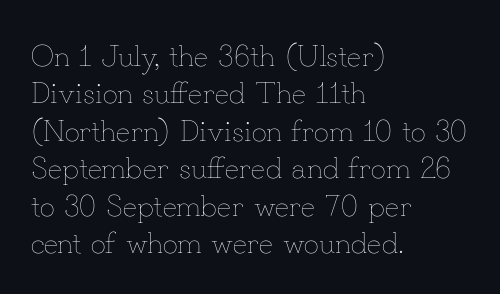
{"italic": "no", "bold": "no", "weight": "thin", "width": "normal", "stroke_contrast": "low", "x_height": "small", "monospaced": "no", "underline": "no", "align": "left", "line_spacing": "normal", "line_spacing_ratio": 1.25, "letter_spacing": "normal", "letter_spacing_em": 0.0, "glyph_px": 30}
